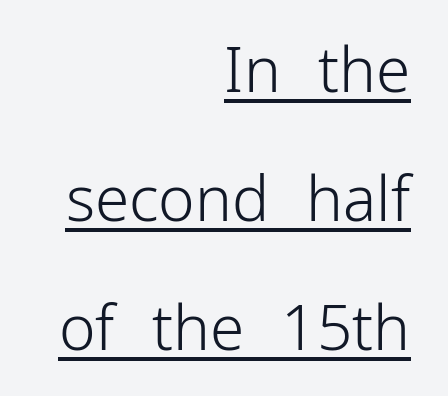
The image shows 62 px light sans-serif type, upright; set right-aligned, loose line spacing (2.08x), normal letter spacing, underlined; low stroke contrast and a medium x-height.
